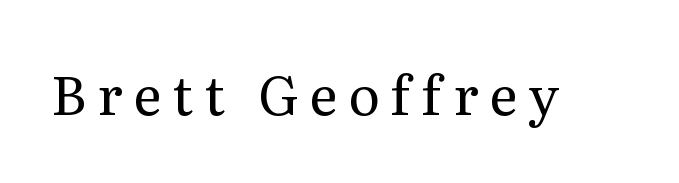
The face used here is rendered with a markedly widened letterfit. You could not count columns in this text — the font is proportionally spaced. The typeface chosen for these lines features serifs. The letters stand upright; this is a roman face.
